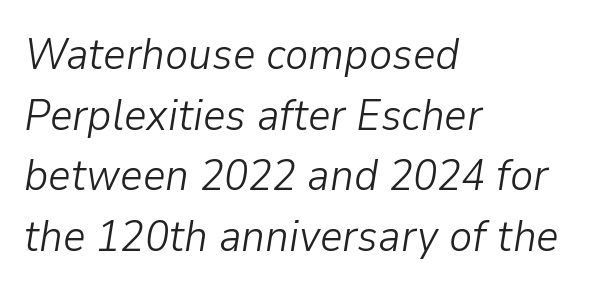
{"italic": "yes", "lean": "right", "slant_degrees": 9, "bold": "no", "weight": "light", "width": "normal", "stroke_contrast": "low", "x_height": "medium", "monospaced": "no", "underline": "no", "align": "left", "line_spacing": "normal", "line_spacing_ratio": 1.38, "letter_spacing": "normal", "letter_spacing_em": 0.0, "glyph_px": 44}
